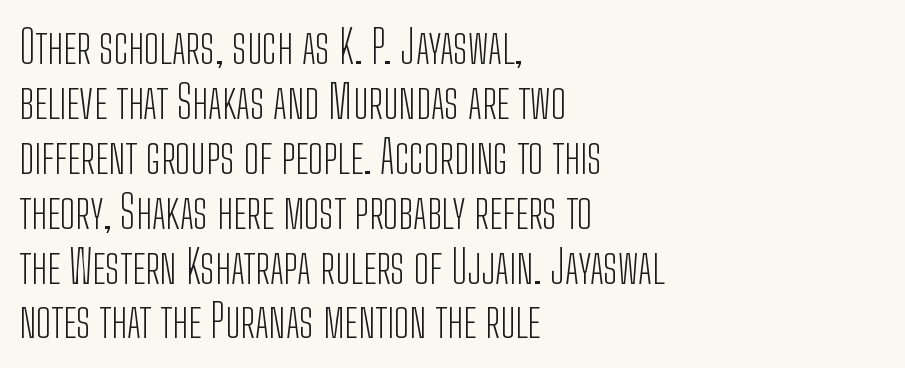
Q: Is the text bold? A: No.
Q: Is the text italic (slanted)? A: No, it is upright.
Q: Is the typeface a serif or a sans-serif typeface? A: Sans-serif.
Q: Is the text underlined? A: No.
Q: How is the paragraph aligned? A: Left-aligned.
Q: Is the spacing between letters normal or unusually wide? A: Normal.
Q: Width (condensed, normal, or wide)? A: Condensed.
Q: Stroke contrast? A: Low.
Q: x-height? A: Medium.
Q: Monospaced? A: No.
